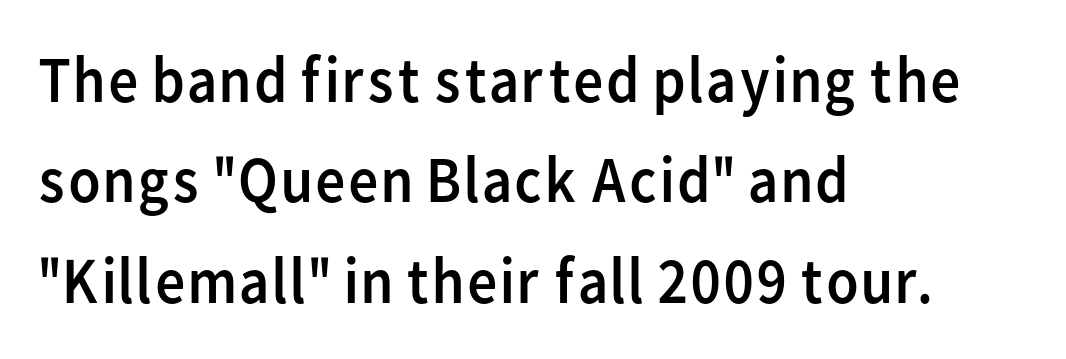
{"serif": "no", "italic": "no", "bold": "no", "weight": "regular", "width": "normal", "stroke_contrast": "low", "x_height": "medium", "monospaced": "no", "underline": "no", "align": "left", "line_spacing": "normal", "line_spacing_ratio": 1.52, "letter_spacing": "normal", "letter_spacing_em": 0.0, "glyph_px": 66}
